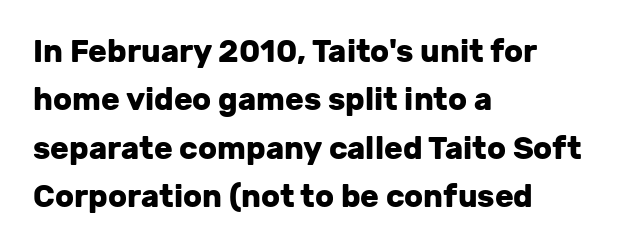
Q: Is the text bold? A: Yes.
Q: Is the text italic (slanted)? A: No, it is upright.
Q: Is the typeface a serif or a sans-serif typeface? A: Sans-serif.
Q: Is the text underlined? A: No.
Q: How is the paragraph aligned? A: Left-aligned.
Q: Is the spacing between letters normal or unusually wide? A: Normal.
Q: Is the spacing between lines tight, normal or loose? A: Normal.
Q: Width (condensed, normal, or wide)? A: Normal.
Q: Stroke contrast? A: Low.
Q: x-height? A: Medium.
Q: Monospaced? A: No.
